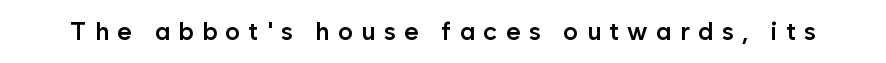
Q: Is the text bold? A: Semi-bold.
Q: Is the text italic (slanted)? A: No, it is upright.
Q: Is the text underlined? A: No.
Q: Is the spacing between letters normal or unusually wide? A: Unusually wide.
